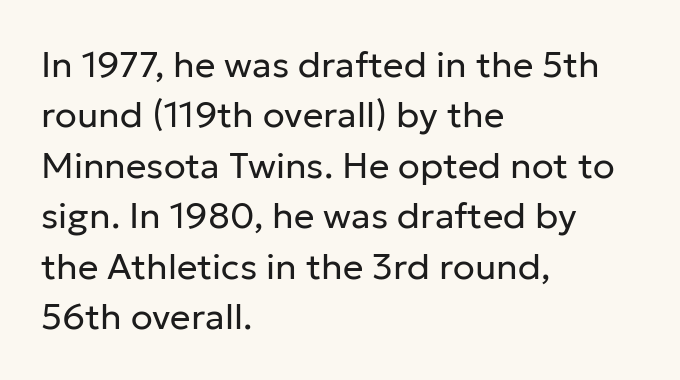
Q: Is the text bold? A: No.
Q: Is the text italic (slanted)? A: No, it is upright.
Q: Is the typeface a serif or a sans-serif typeface? A: Sans-serif.
Q: Is the text underlined? A: No.
Q: How is the paragraph aligned? A: Left-aligned.
Q: Is the spacing between letters normal or unusually wide? A: Normal.
Q: Is the spacing between lines tight, normal or loose? A: Normal.
Q: Width (condensed, normal, or wide)? A: Normal.
Q: Stroke contrast? A: Low.
Q: x-height? A: Medium.
Q: Monospaced? A: No.
